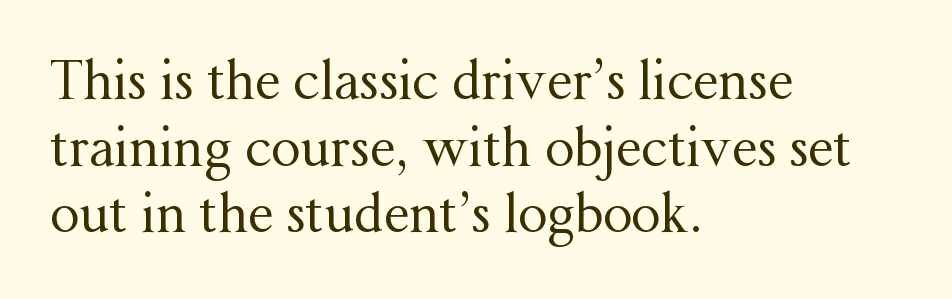
These lines are composed in type with serifs. Vertical spacing — default. No word sits above an underline. Standard letterfit; no display-style spreading of the glyphs.
